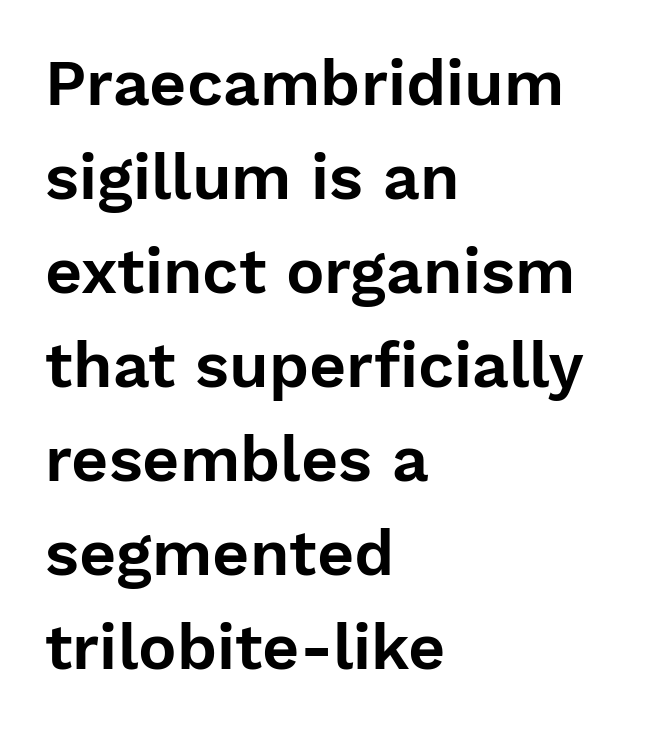
{"serif": "no", "italic": "no", "width": "normal", "stroke_contrast": "low", "x_height": "medium", "monospaced": "no", "underline": "no", "align": "left", "line_spacing": "normal", "line_spacing_ratio": 1.47, "letter_spacing": "normal", "letter_spacing_em": 0.0, "glyph_px": 64}
